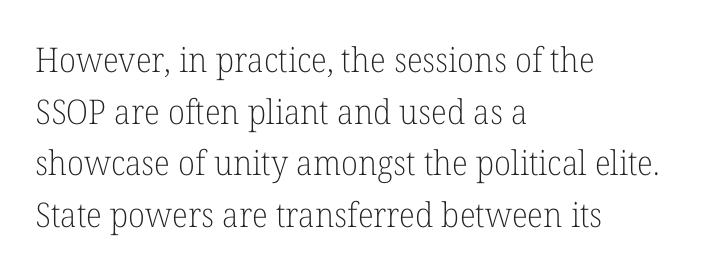
Q: Is the text bold? A: No.
Q: Is the text italic (slanted)? A: No, it is upright.
Q: Is the typeface a serif or a sans-serif typeface? A: Serif.
Q: Is the text underlined? A: No.
Q: How is the paragraph aligned? A: Left-aligned.
Q: Is the spacing between letters normal or unusually wide? A: Normal.
Q: Is the spacing between lines tight, normal or loose? A: Normal.
Q: Width (condensed, normal, or wide)? A: Normal.
Q: Stroke contrast? A: Low.
Q: x-height? A: Medium.
Q: Monospaced? A: No.
